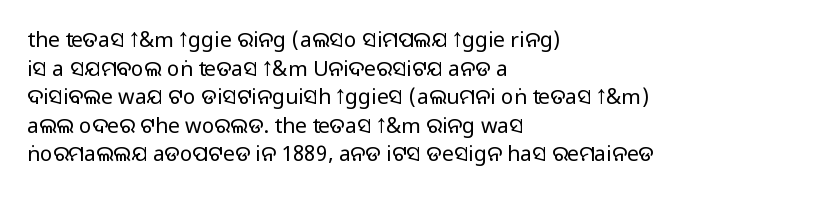
Line beginnings align vertically; line endings do not. Whoever set this chose a conventional vertical rhythm. Stroke mass is kept to a normal reading level or below. Nobody touched the tracking dial on this one.
